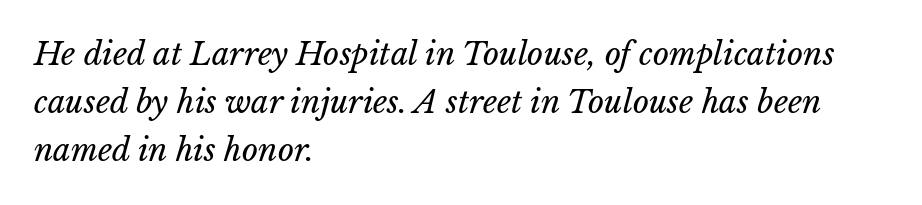
The image shows 31 px regular-weight type; set left-aligned, normal line spacing (1.55x), normal letter spacing, not underlined; low stroke contrast and a medium x-height.
